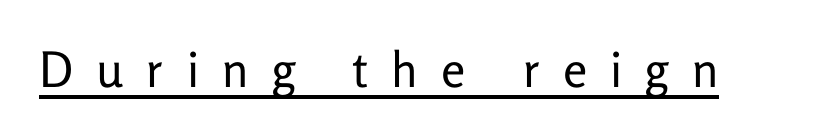
The image shows 49 px regular-weight sans-serif type, upright; set unusually wide letter spacing (+0.47 em), underlined; low stroke contrast and a medium x-height.
